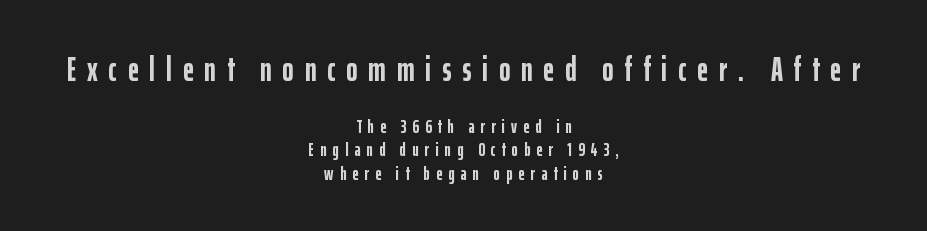
The image shows 34 px semibold, condensed sans-serif type, upright; set centered, line spacing 1.23x, unusually wide letter spacing (+0.32 em), not underlined; the first (top) block is 1.79x larger; low stroke contrast and a medium x-height.
